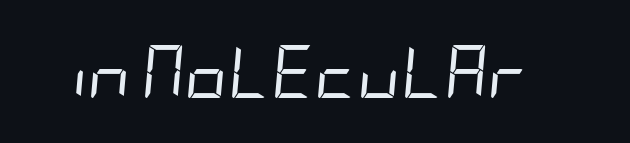
Q: Is the text bold? A: No.
Q: Is the text italic (slanted)? A: Yes, it leans right by about 5 degrees.
Q: Is the text underlined? A: No.
Q: Is the spacing between letters normal or unusually wide? A: Normal.
Q: Width (condensed, normal, or wide)? A: Condensed.
Q: Stroke contrast? A: Low.
Q: x-height? A: Large.
